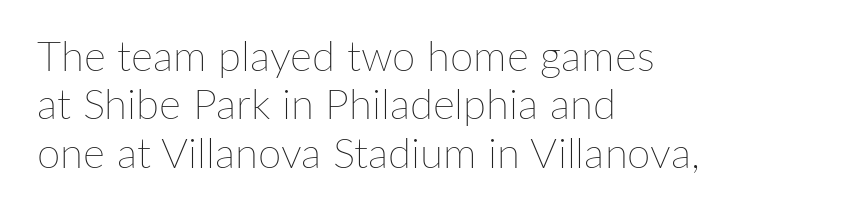
Here the designer chose a conventional face with non-uniform glyph widths. Weight: not bold — regular or lighter. Leading: reduced. Posture: upright roman. If you drew a ruler down the left edge, every line would touch it.
